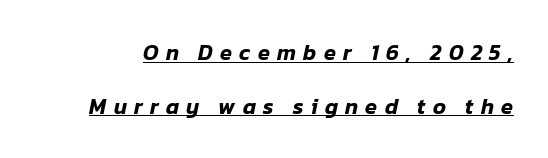
{"italic": "yes", "lean": "right", "slant_degrees": 12, "underline": "yes", "line_spacing": "loose", "line_spacing_ratio": 2.45, "letter_spacing": "wide", "letter_spacing_em": 0.33, "glyph_px": 22}
